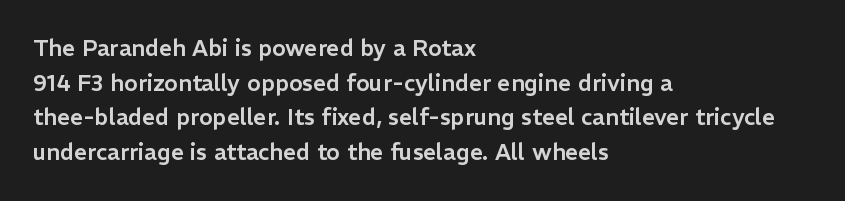
Q: Is the text italic (slanted)? A: No, it is upright.
Q: Is the text underlined? A: No.
Q: How is the paragraph aligned? A: Left-aligned.
Q: Is the spacing between letters normal or unusually wide? A: Normal.
Q: Is the spacing between lines tight, normal or loose? A: Normal.
